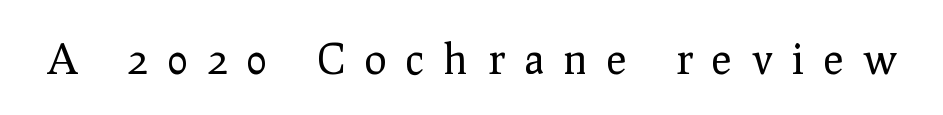
{"serif": "yes", "italic": "no", "bold": "no", "weight": "regular", "width": "normal", "stroke_contrast": "low", "x_height": "medium", "monospaced": "no", "underline": "no", "letter_spacing": "wide", "letter_spacing_em": 0.49, "glyph_px": 41}
